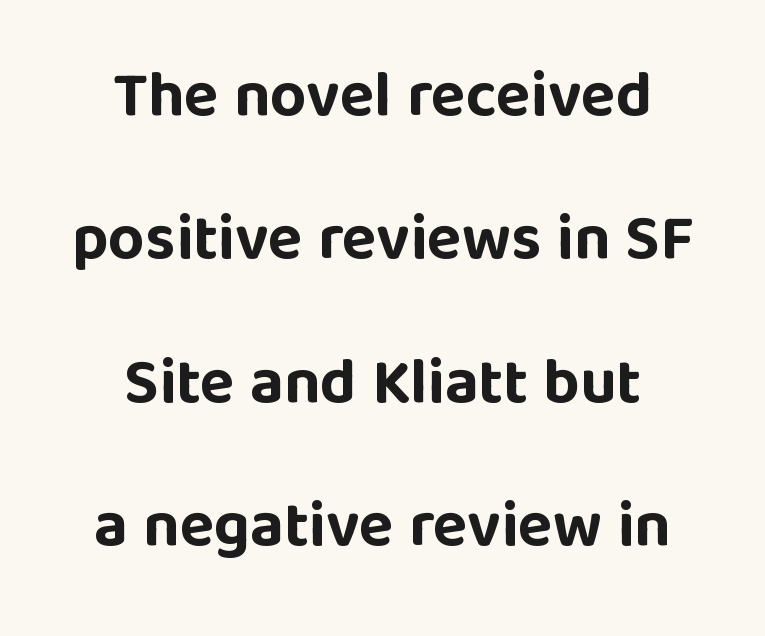
The typography opts for an upright posture over an oblique one. Summary of vertical rhythm: relaxed, with wide interline spacing. Between one letter and the next there's only the usual sliver of space. The letters carry no serifs — their stems end cleanly without finishing strokes.
